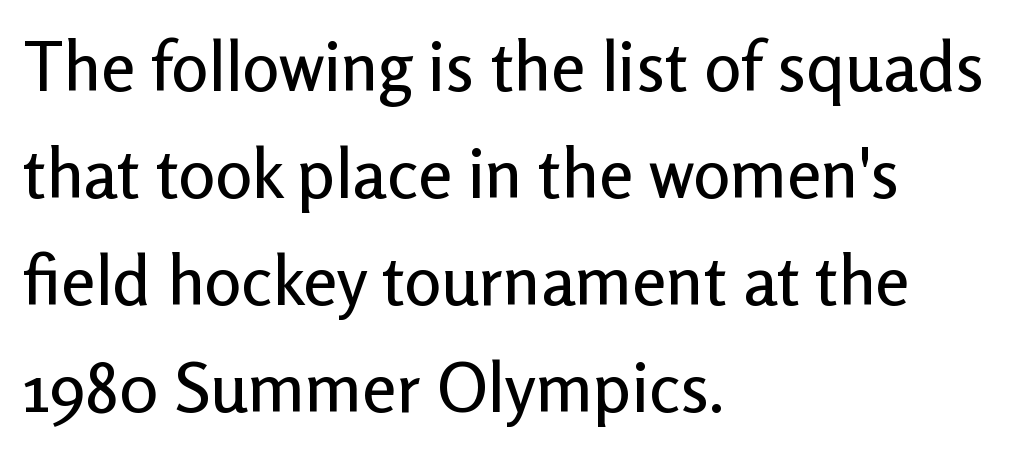
{"serif": "no", "italic": "no", "width": "normal", "stroke_contrast": "low", "x_height": "medium", "monospaced": "no", "underline": "no", "align": "left", "line_spacing": "normal", "line_spacing_ratio": 1.55, "letter_spacing": "normal", "letter_spacing_em": 0.0, "glyph_px": 69}
